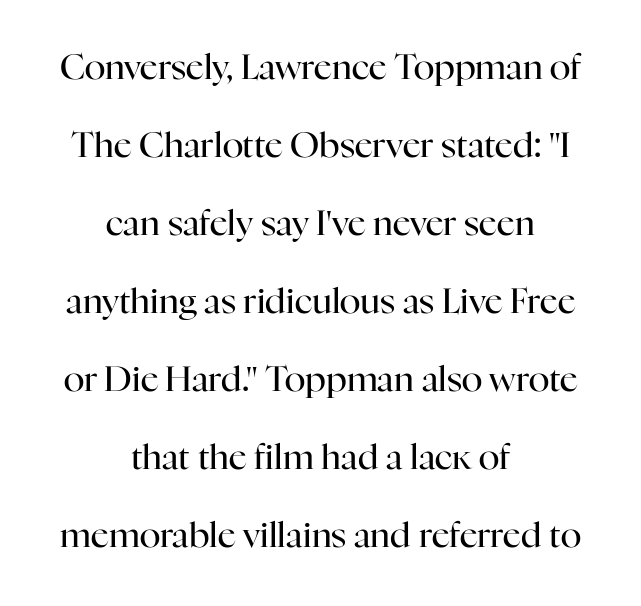
The image shows 35 px regular-weight serif type, upright; set centered, loose line spacing (2.23x), normal letter spacing, not underlined; high stroke contrast and a medium x-height.
